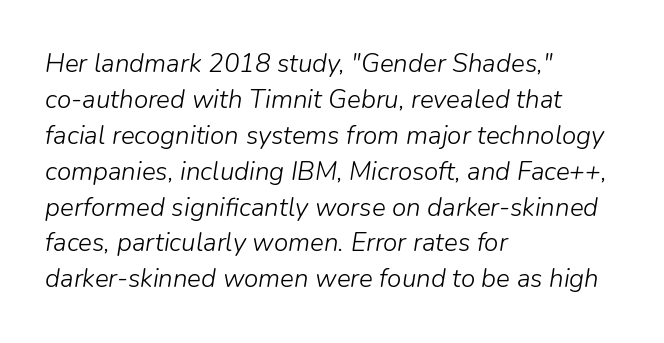
Lines of text with bare space underneath. Think standard paragraph weight, or any step lighter than that. In terms of posture, this sample is oblique. These lines are set flush left with a ragged right edge. Inter-character spacing is left at the font's built-in metrics. These lines sit exactly where default settings would place them.
